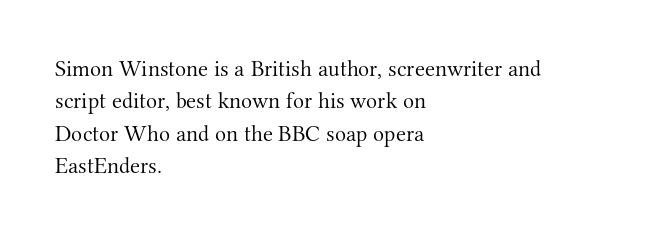
{"italic": "no", "bold": "no", "underline": "no", "align": "left", "line_spacing": "normal", "line_spacing_ratio": 1.41, "letter_spacing": "normal", "letter_spacing_em": 0.0, "glyph_px": 23}
